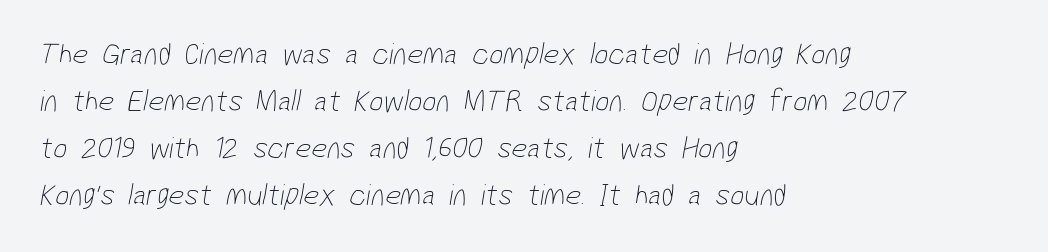
{"serif": "no", "bold": "no", "weight": "thin", "width": "condensed", "stroke_contrast": "low", "x_height": "medium", "monospaced": "no", "underline": "no", "align": "left", "line_spacing": "normal", "line_spacing_ratio": 1.52, "letter_spacing": "normal", "letter_spacing_em": 0.0, "glyph_px": 31}
